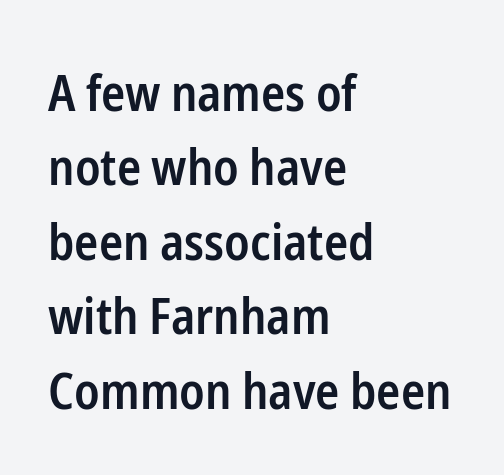
When letters stand straight like this, we call the style roman or upright. Words appear dense and cohesive because spacing is normal. Stems and bowls a touch heavier than normal — semibold. A sans-serif font was chosen for this passage. You could not count columns in this text — the font is proportionally spaced.
